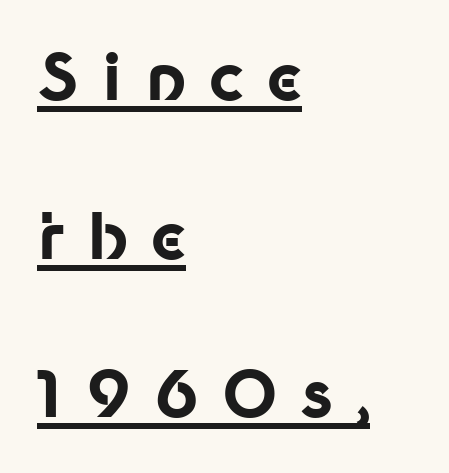
Q: Is the text bold? A: Yes.
Q: Is the text italic (slanted)? A: No, it is upright.
Q: Is the typeface a serif or a sans-serif typeface? A: Sans-serif.
Q: Is the text underlined? A: Yes.
Q: How is the paragraph aligned? A: Left-aligned.
Q: Is the spacing between letters normal or unusually wide? A: Unusually wide.
Q: Is the spacing between lines tight, normal or loose? A: Loose.
Q: Width (condensed, normal, or wide)? A: Normal.
Q: Stroke contrast? A: Low.
Q: x-height? A: Medium.
Q: Monospaced? A: No.
